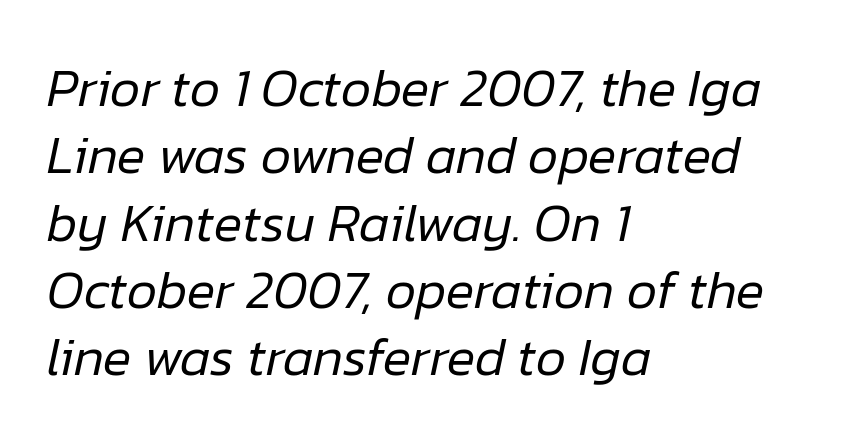
The image shows 53 px regular-weight type, italic (leaning right); set left-aligned, normal line spacing (1.27x), normal letter spacing, not underlined; low stroke contrast and a medium x-height.
